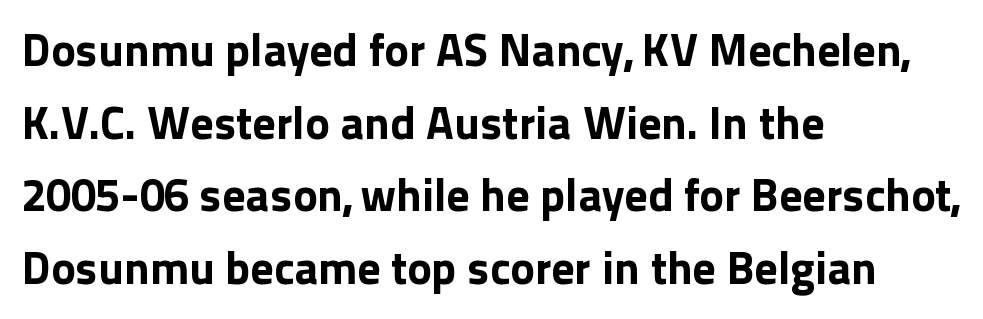
The letters stand straight up with perfectly vertical stems. A clean baseline with only descenders dipping below it. Short note: letters normally spaced. This block has exactly the height ordinary leading produces.
